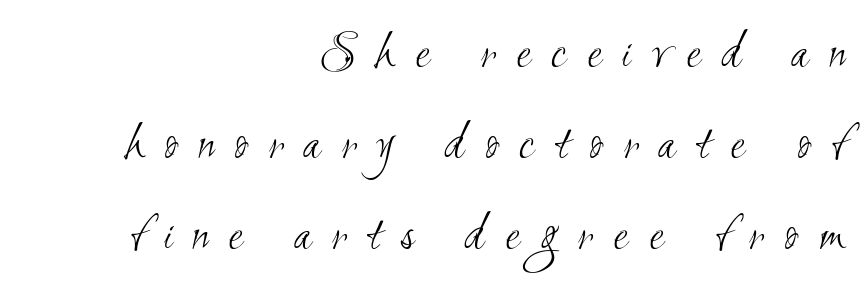
Stroke mass is kept to a normal reading level or below. This rendering features lettering with no underline. The letters advance in unequal steps, a hallmark of proportional type. The passage shown is typeset with a sans-serif family. This rendering widens character spacing well past its baseline value.
